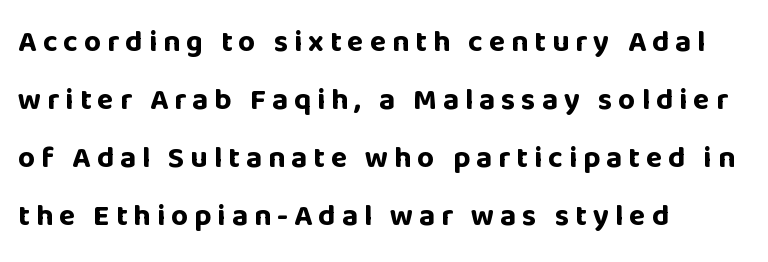
Q: Is the text bold? A: Yes.
Q: Is the text italic (slanted)? A: No, it is upright.
Q: Is the typeface a serif or a sans-serif typeface? A: Sans-serif.
Q: Is the text underlined? A: No.
Q: How is the paragraph aligned? A: Left-aligned.
Q: Is the spacing between letters normal or unusually wide? A: Unusually wide.
Q: Is the spacing between lines tight, normal or loose? A: Loose.
Q: Width (condensed, normal, or wide)? A: Normal.
Q: Stroke contrast? A: Low.
Q: x-height? A: Large.
Q: Monospaced? A: No.
